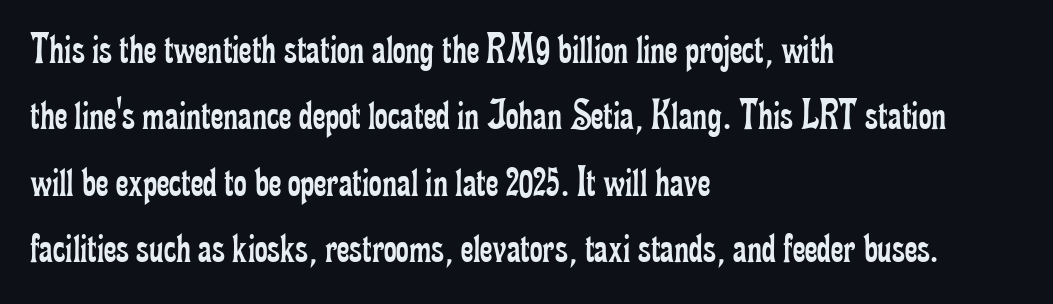
The face used here is seriffed, in the tradition of book romans. The lettering stays uniformly vertical, giving the passage a roman look. Nobody drew a line under any word here. The rendering uses natural spacing where letterforms have individual widths. The line texture is even and compact thanks to regular tracking.
